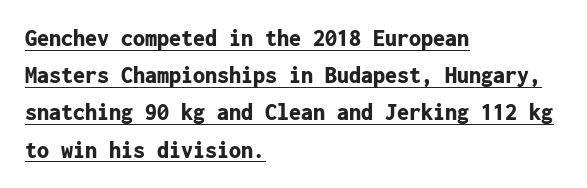
Summary of vertical rhythm: regular, with standard interline spacing. Plenty of ink on the page — the face is bold. Visually the block forms a straight wall on the left and a jagged coastline on the right. The typesetter has applied underlining to the passage shown.
